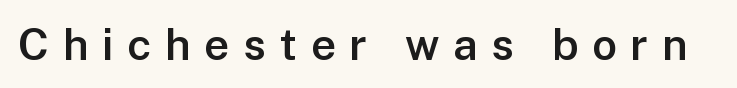
The image shows 44 px semibold sans-serif type, upright; set unusually wide letter spacing (+0.31 em), not underlined; low stroke contrast and a medium x-height.
